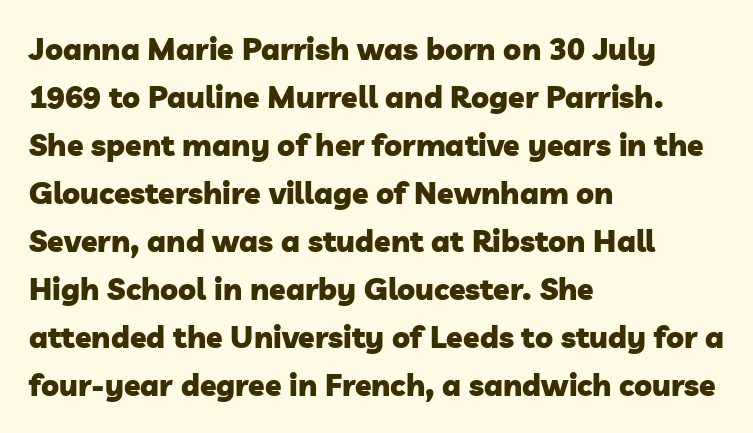
The leading is moderate, giving the passage an even texture. Typographically, this falls in the sans-serif category. Nobody touched the tracking dial on this one. Thick stems and heavy bowls — unmistakably bold. Leftover space on each line is placed entirely after the last word. Glance below the letters and you will spot only blank space.
